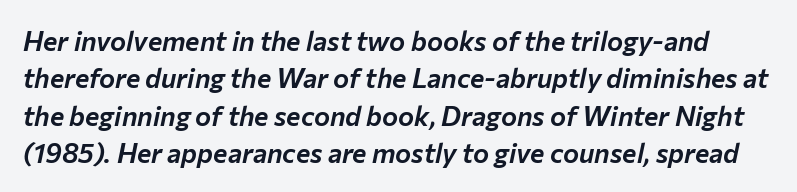
The letters sit at their default tracking, neither squeezed nor spread. A normal amount of white space separates one row of letters from the next. The string is rendered with underlining switched off. Tall strokes in this sample are angled rather than plumb.
